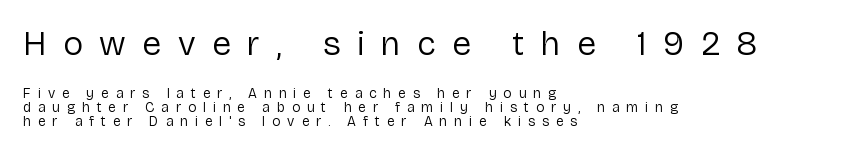
This rendering employs a face without finishing strokes, i.e., a sans-serif. Which margin do the lines hug? The left one — the right edge is uneven. These lines have a slow, spaced-out rhythm from letter to letter. These lines are rendered in a variable-pitch font.
